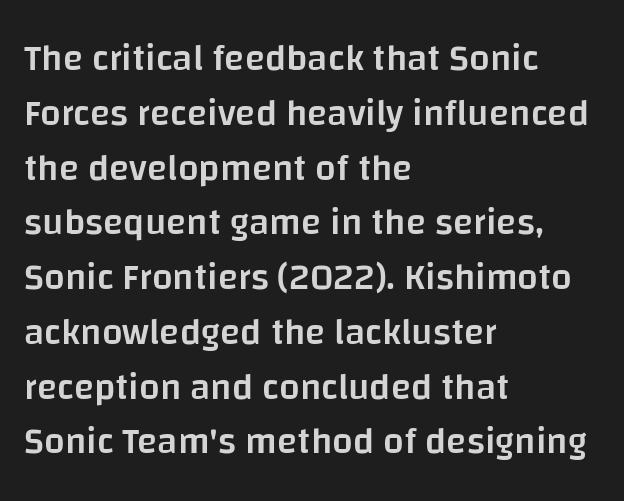
A student would call this left alignment; a typographer would say flush left, rag right. Glance below the letters and you will spot only blank space. You could not count columns in this text — the font is proportionally spaced. The vertical gap from one line to the next is medium. Typesetter's note: demi weight, one step under bold.
